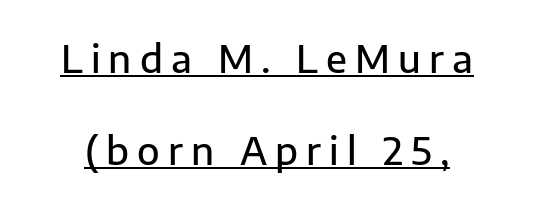
The image shows 37 px semibold sans-serif type, upright; set loose line spacing (2.49x), unusually wide letter spacing (+0.22 em), underlined; low stroke contrast and a medium x-height.
